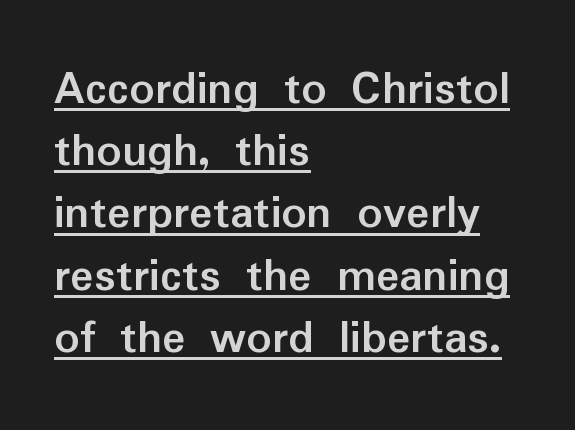
Q: Is the text bold? A: Yes.
Q: Is the text italic (slanted)? A: No, it is upright.
Q: Is the typeface a serif or a sans-serif typeface? A: Sans-serif.
Q: Is the text underlined? A: Yes.
Q: How is the paragraph aligned? A: Left-aligned.
Q: Is the spacing between letters normal or unusually wide? A: Normal.
Q: Is the spacing between lines tight, normal or loose? A: Normal.
Q: Width (condensed, normal, or wide)? A: Normal.
Q: Stroke contrast? A: Low.
Q: x-height? A: Medium.
Q: Monospaced? A: No.
